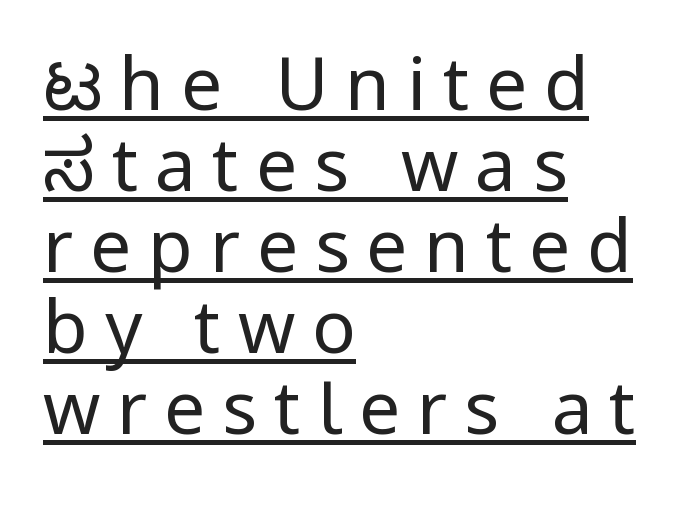
{"serif": "no", "italic": "no", "bold": "no", "weight": "regular", "width": "condensed", "stroke_contrast": "low", "x_height": "large", "monospaced": "no", "underline": "yes", "align": "left", "line_spacing": "tight", "line_spacing_ratio": 1.11, "letter_spacing": "wide", "letter_spacing_em": 0.23, "glyph_px": 73}
